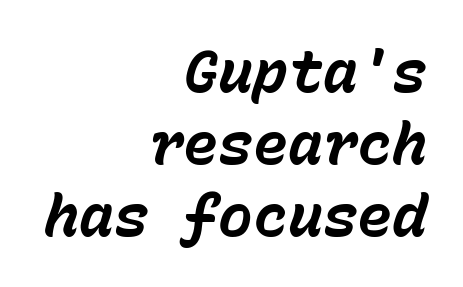
Q: Is the text bold? A: Yes.
Q: Is the text italic (slanted)? A: Yes, it leans right by about 15 degrees.
Q: Is the text underlined? A: No.
Q: How is the paragraph aligned? A: Right-aligned.
Q: Is the spacing between letters normal or unusually wide? A: Normal.
Q: Width (condensed, normal, or wide)? A: Normal.
Q: Stroke contrast? A: Low.
Q: x-height? A: Medium.
Q: Monospaced? A: Yes.
